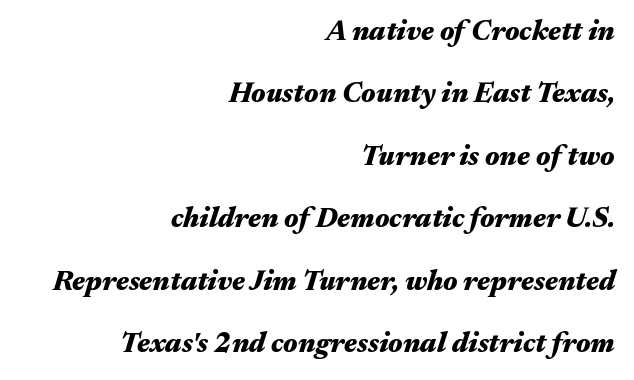
Q: Is the text bold? A: Yes.
Q: Is the text italic (slanted)? A: Yes, it leans right by about 17 degrees.
Q: Is the text underlined? A: No.
Q: How is the paragraph aligned? A: Right-aligned.
Q: Is the spacing between letters normal or unusually wide? A: Normal.
Q: Is the spacing between lines tight, normal or loose? A: Loose.
Q: Width (condensed, normal, or wide)? A: Wide.
Q: Stroke contrast? A: Medium.
Q: x-height? A: Medium.
Q: Monospaced? A: No.
